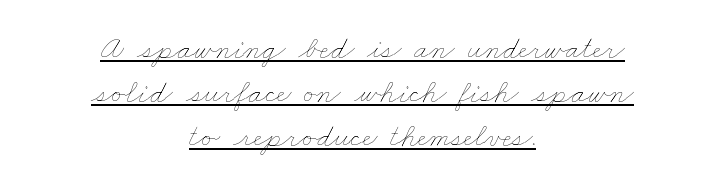
The image shows 32 px thin, wide type; set centered, normal line spacing (1.37x), normal letter spacing, underlined; low stroke contrast and a small x-height.
